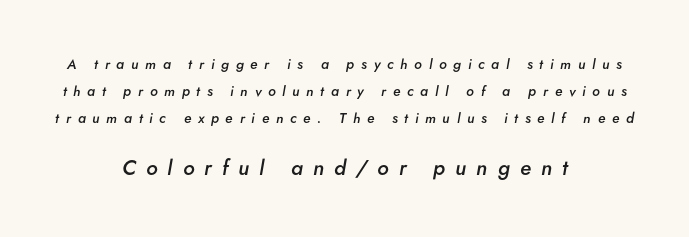
Larger block? The one below; the one above is distinctly smaller. A bit beefed up — I'd call it semibold rather than bold. The typography opts for an oblique posture over an upright one. Typeset on center — no edge is straight.
